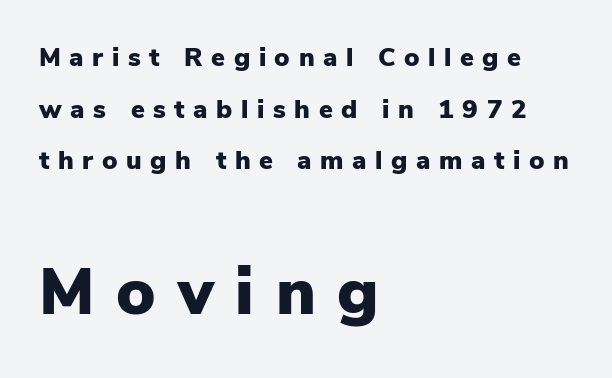
{"serif": "no", "italic": "no", "bold": "yes", "weight": "heavy", "width": "normal", "stroke_contrast": "low", "x_height": "medium", "monospaced": "no", "underline": "no", "align": "left", "line_spacing": "loose", "line_spacing_ratio": 1.99, "letter_spacing": "wide", "letter_spacing_em": 0.33, "larger_block": "second", "size_ratio": 2.54, "glyph_px": 66}
